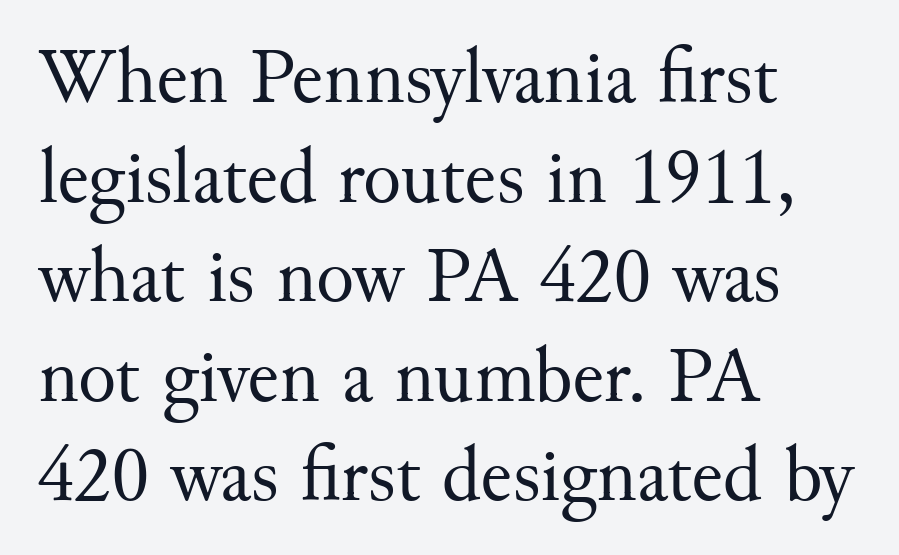
{"serif": "yes", "italic": "no", "bold": "no", "weight": "regular", "width": "normal", "stroke_contrast": "medium", "x_height": "small", "monospaced": "no", "underline": "no", "align": "left", "line_spacing": "normal", "line_spacing_ratio": 1.26, "letter_spacing": "normal", "letter_spacing_em": 0.0, "glyph_px": 79}
